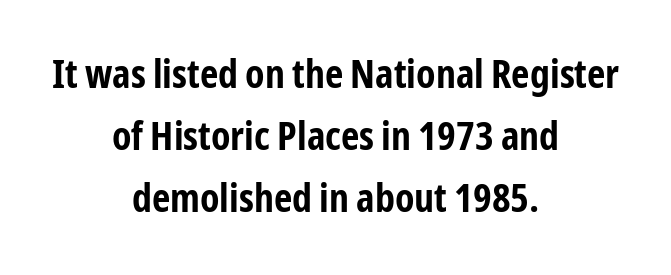
{"serif": "no", "italic": "no", "bold": "yes", "weight": "bold", "width": "condensed", "stroke_contrast": "low", "x_height": "medium", "monospaced": "no", "underline": "no", "align": "center", "line_spacing": "normal", "line_spacing_ratio": 1.55, "letter_spacing": "normal", "letter_spacing_em": 0.0, "glyph_px": 40}
